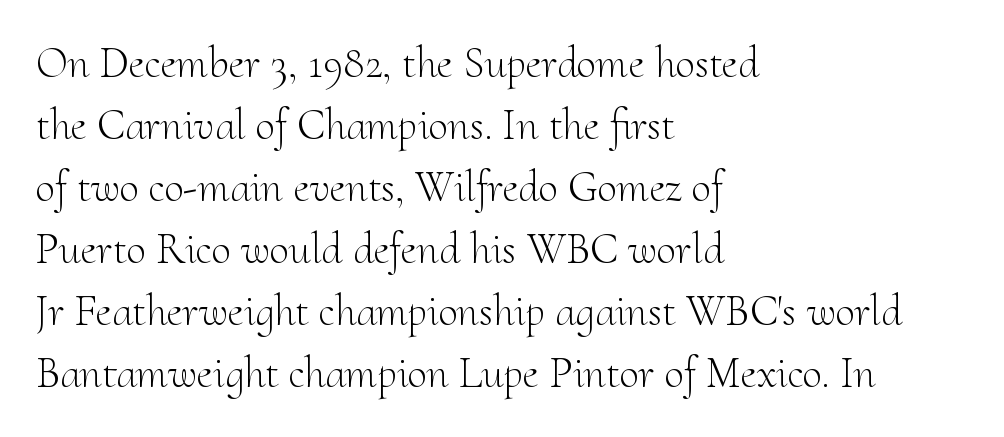
Q: Is the text bold? A: No.
Q: Is the text italic (slanted)? A: No, it is upright.
Q: Is the typeface a serif or a sans-serif typeface? A: Serif.
Q: Is the text underlined? A: No.
Q: How is the paragraph aligned? A: Left-aligned.
Q: Is the spacing between letters normal or unusually wide? A: Normal.
Q: Is the spacing between lines tight, normal or loose? A: Normal.
Q: Width (condensed, normal, or wide)? A: Normal.
Q: Stroke contrast? A: Medium.
Q: x-height? A: Small.
Q: Monospaced? A: No.
